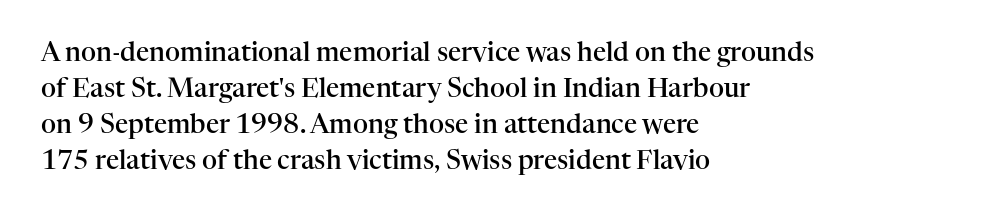
{"italic": "no", "bold": "semi", "underline": "no", "align": "left", "line_spacing": "normal", "line_spacing_ratio": 1.38, "letter_spacing": "normal", "letter_spacing_em": 0.0, "glyph_px": 26}
